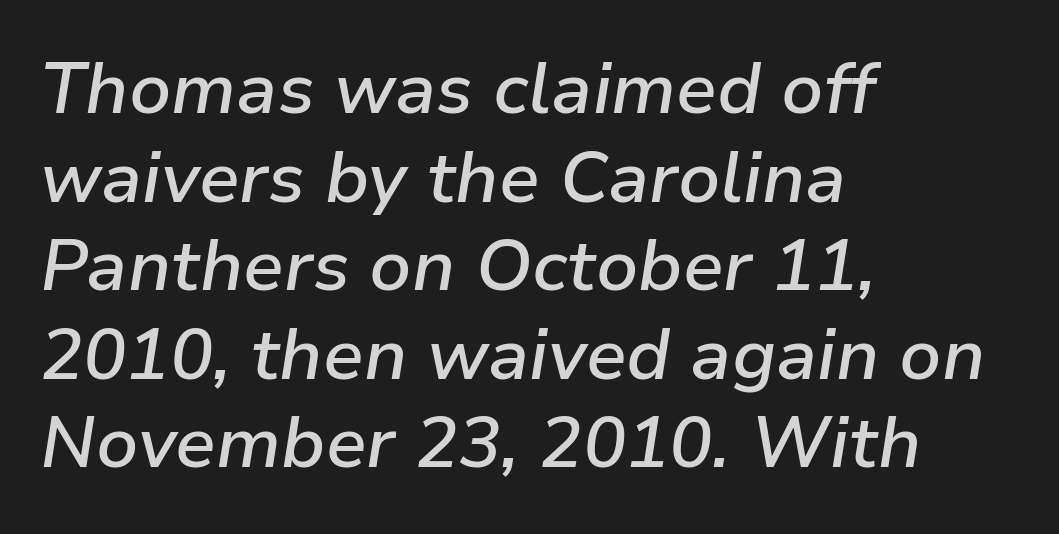
The image shows 72 px semibold type, italic (leaning right); set left-aligned, line spacing 1.23x, normal letter spacing, not underlined; low stroke contrast and a medium x-height.
